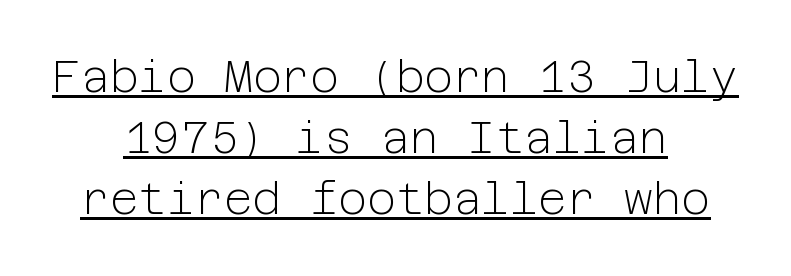
Q: Is the text bold? A: No.
Q: Is the text italic (slanted)? A: No, it is upright.
Q: Is the typeface a serif or a sans-serif typeface? A: Sans-serif.
Q: Is the text underlined? A: Yes.
Q: How is the paragraph aligned? A: Centered.
Q: Is the spacing between letters normal or unusually wide? A: Normal.
Q: Is the spacing between lines tight, normal or loose? A: Normal.
Q: Width (condensed, normal, or wide)? A: Normal.
Q: Stroke contrast? A: Low.
Q: x-height? A: Medium.
